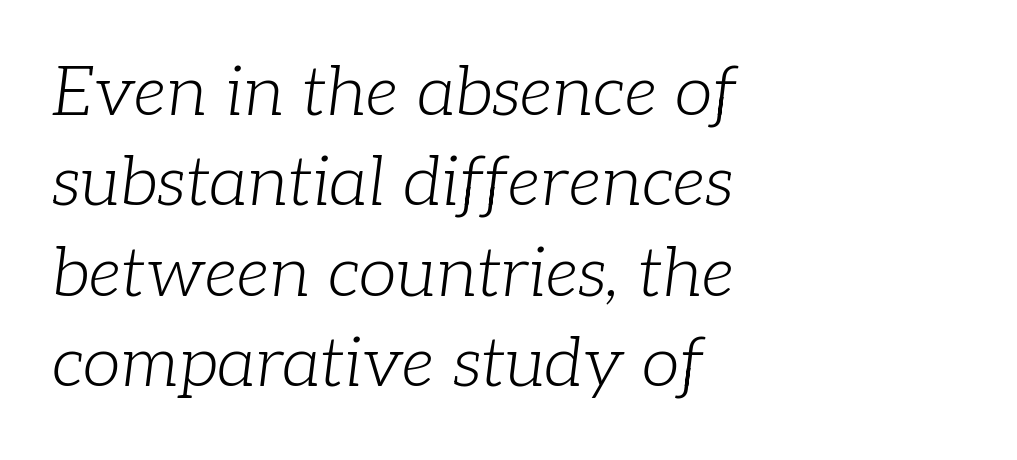
The image shows 69 px light serif type, italic (leaning right); set left-aligned, normal line spacing (1.31x), normal letter spacing, not underlined; low stroke contrast and a medium x-height.
